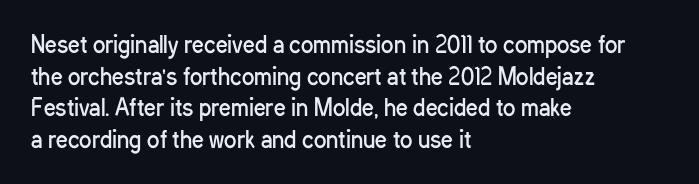
Q: Is the text bold? A: No.
Q: Is the text italic (slanted)? A: No, it is upright.
Q: Is the text underlined? A: No.
Q: How is the paragraph aligned? A: Left-aligned.
Q: Is the spacing between letters normal or unusually wide? A: Normal.
Q: Is the spacing between lines tight, normal or loose? A: Normal.
